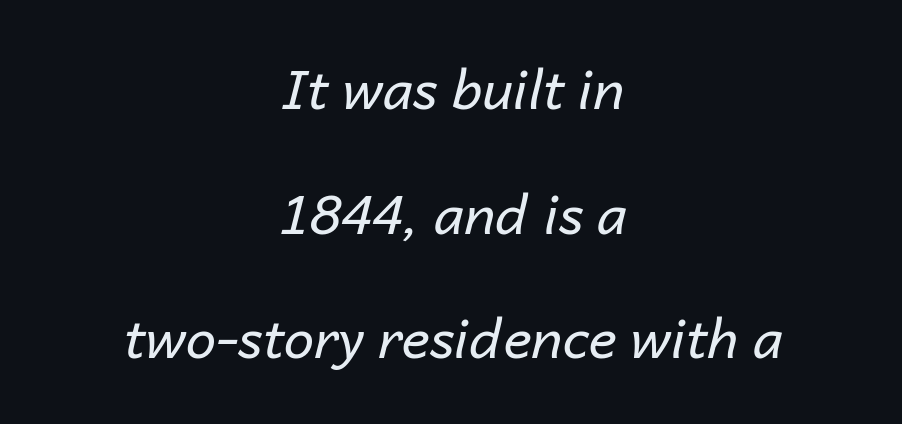
Q: Is the text bold? A: No.
Q: Is the text italic (slanted)? A: Yes, it leans right by about 14 degrees.
Q: Is the text underlined? A: No.
Q: How is the paragraph aligned? A: Centered.
Q: Is the spacing between letters normal or unusually wide? A: Normal.
Q: Is the spacing between lines tight, normal or loose? A: Loose.
Q: Width (condensed, normal, or wide)? A: Normal.
Q: Stroke contrast? A: Low.
Q: x-height? A: Medium.
Q: Monospaced? A: No.
